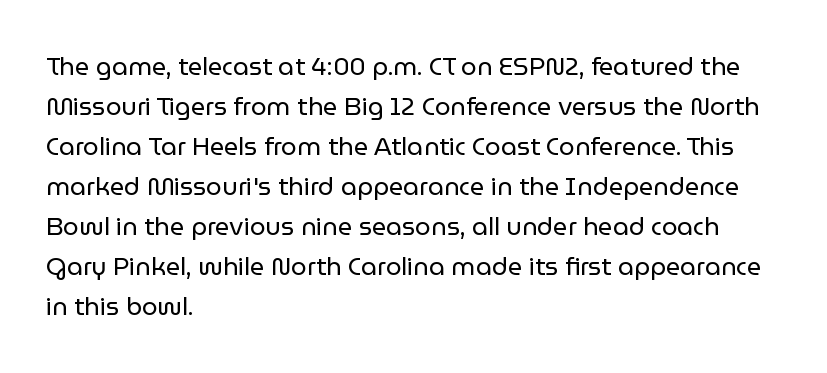
{"italic": "no", "bold": "no", "underline": "no", "align": "left", "line_spacing": "normal", "line_spacing_ratio": 1.6, "letter_spacing": "normal", "letter_spacing_em": 0.0, "glyph_px": 25}
